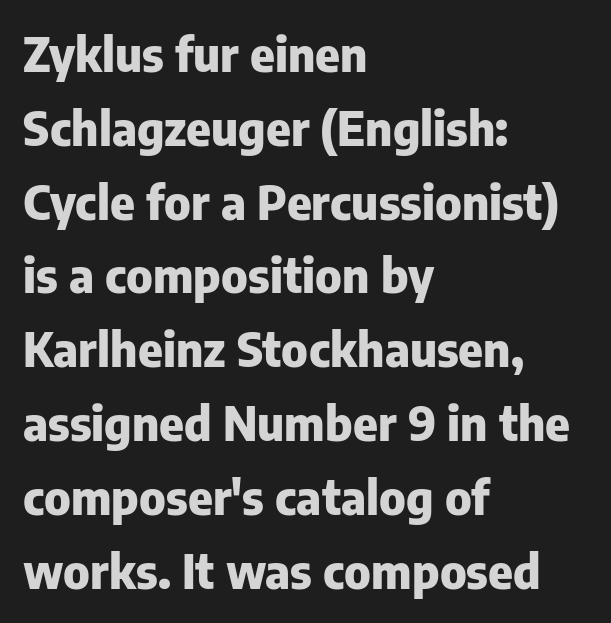
The image shows 47 px heavy sans-serif type, upright; set left-aligned, normal line spacing (1.57x), normal letter spacing, not underlined; low stroke contrast and a medium x-height.
